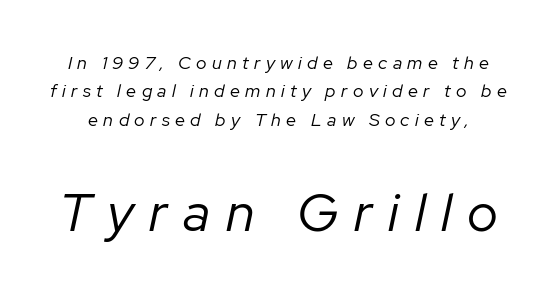
Do the characters align in a grid? No, the font is proportional. Look at the tracking — it's clearly loosened, letters drifting apart. The passage shown is not underscored anywhere. The typography opts for an oblique posture over an upright one.
